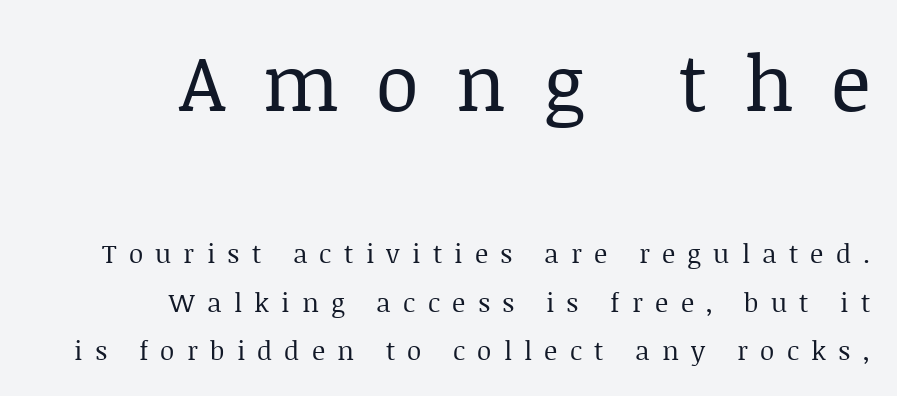
Reading down the block, your eye finds every line finishing at a fixed right position. Inter-character spacing is expanded well beyond the font's built-in metrics. A serif font was chosen for this passage. Spacing verdict: proportional, widths tailored to each character.
